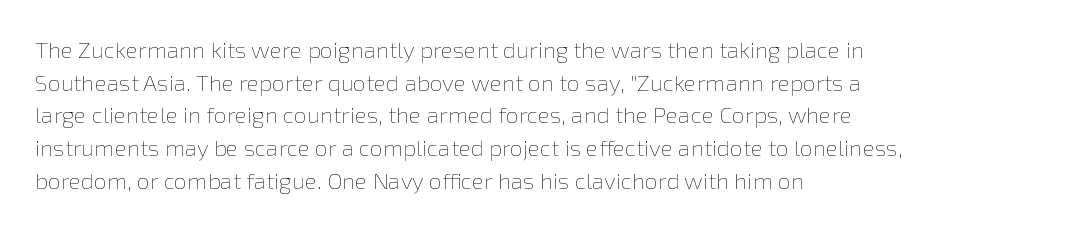
The image shows 23 px text type, upright; set left-aligned, normal line spacing (1.42x), normal letter spacing, not underlined.
